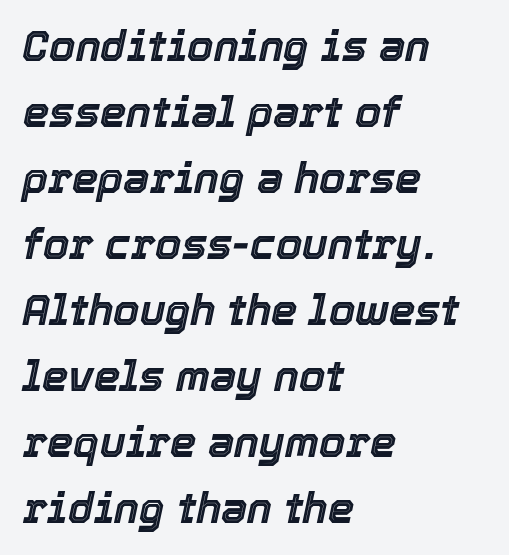
Q: Is the text italic (slanted)? A: Yes, it leans right by about 12 degrees.
Q: Is the text underlined? A: No.
Q: How is the paragraph aligned? A: Left-aligned.
Q: Is the spacing between letters normal or unusually wide? A: Normal.
Q: Is the spacing between lines tight, normal or loose? A: Normal.
Q: Width (condensed, normal, or wide)? A: Normal.
Q: x-height? A: Medium.
Q: Monospaced? A: No.
